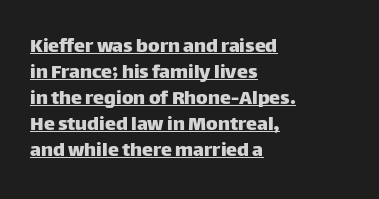
{"italic": "no", "underline": "yes", "align": "left", "line_spacing_ratio": 1.18, "letter_spacing": "normal", "letter_spacing_em": 0.0, "glyph_px": 22}
